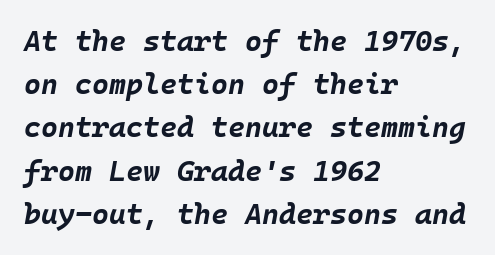
Regarding leading, the lines here are spaced in the standard way. Standard letterfit; no display-style spreading of the glyphs. The lettering tilts uniformly, giving the passage an italic look. Does the copy run flush right? No — it runs flush left. The letters are bold, with thick, heavy strokes.
